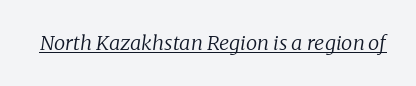
A typographer would call this underscored text. Quick note: italic. Unbolded letterforms with no extra heft. What stands out about the letter spacing? Nothing — it is the standard amount.
